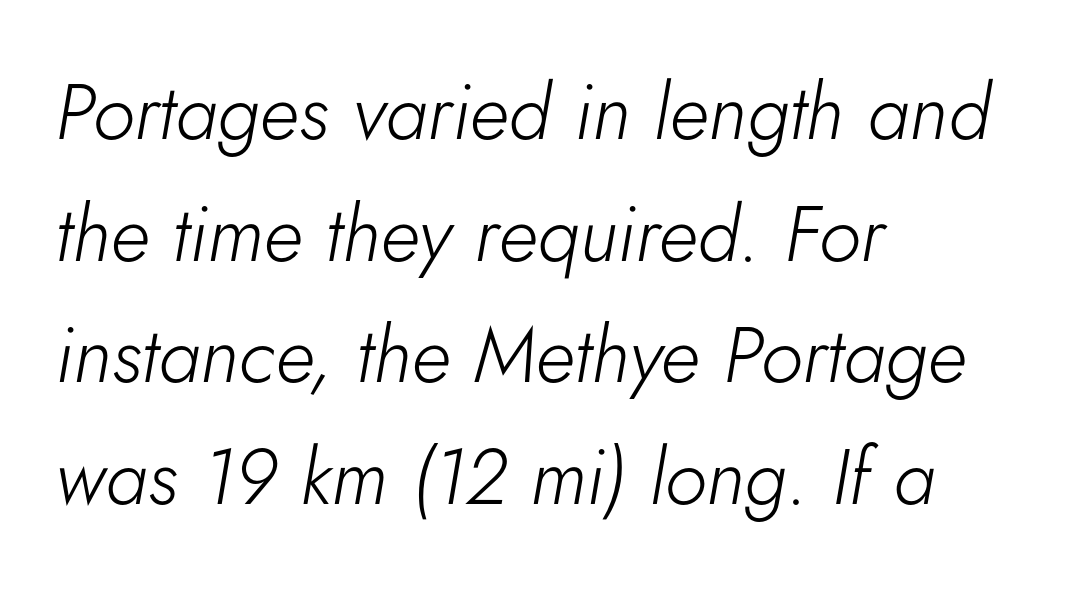
The image shows 78 px light type, italic (leaning right); set left-aligned, normal line spacing (1.56x), normal letter spacing, not underlined; low stroke contrast and a small x-height.
